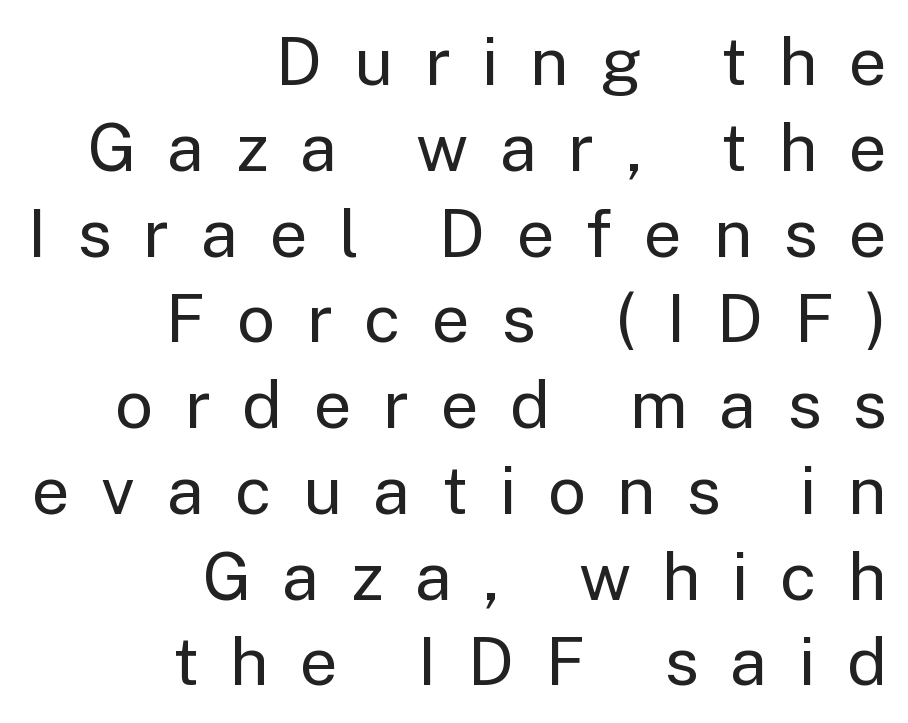
This is roman type, the default non-slanted kind. This sample has the flowing, uneven cadence of proportional lettering. The horizontal fit of the characters is loose and conspicuously gappy. The block of text has a typical density, with ordinary space between rows. The passage shown is typeset with a sans-serif family. The setting favours the right margin, as signatures and pull-quotes sometimes do.
